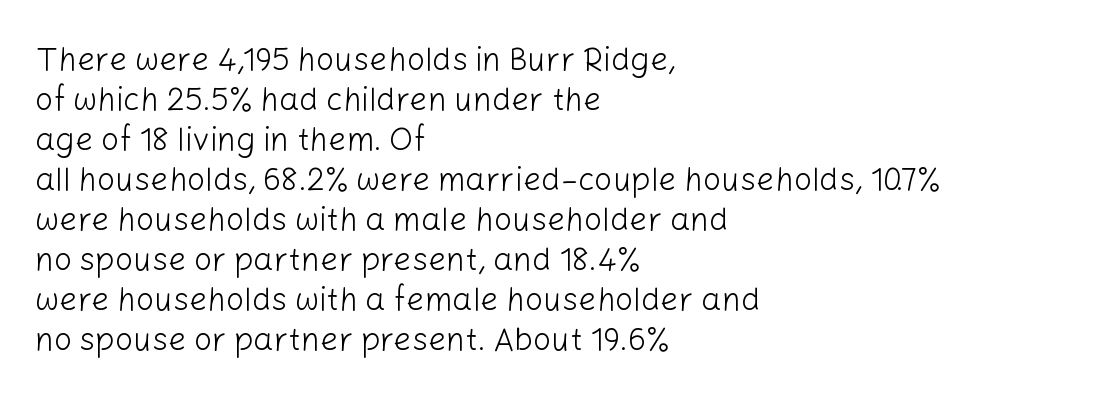
{"serif": "no", "italic": "no", "bold": "no", "weight": "light", "width": "normal", "stroke_contrast": "low", "x_height": "medium", "monospaced": "no", "underline": "no", "align": "left", "line_spacing": "normal", "line_spacing_ratio": 1.25, "letter_spacing": "normal", "letter_spacing_em": 0.0, "glyph_px": 32}
